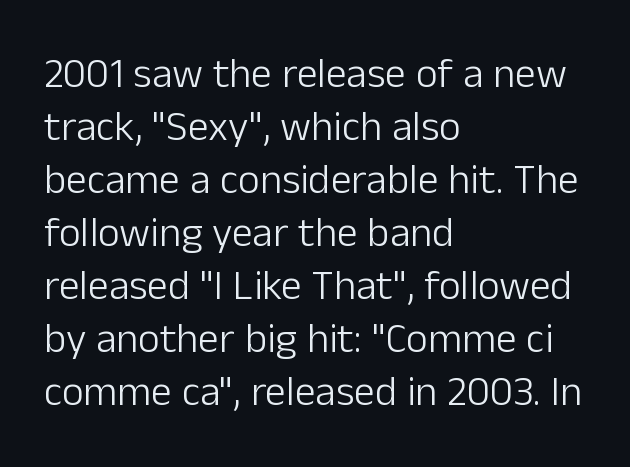
Weight: regular or lighter. Observe the absence of serifs on each vertical stroke in this sample. Observe the ordinary spacing: letters are neighbours, not strangers. You could not count columns in this text — the font is proportionally spaced.
